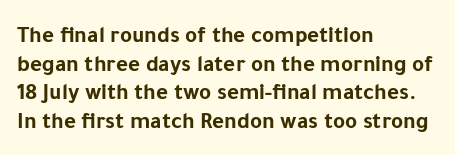
{"italic": "no", "bold": "yes", "underline": "no", "align": "left", "line_spacing_ratio": 1.24, "letter_spacing": "normal", "letter_spacing_em": 0.0, "glyph_px": 23}
